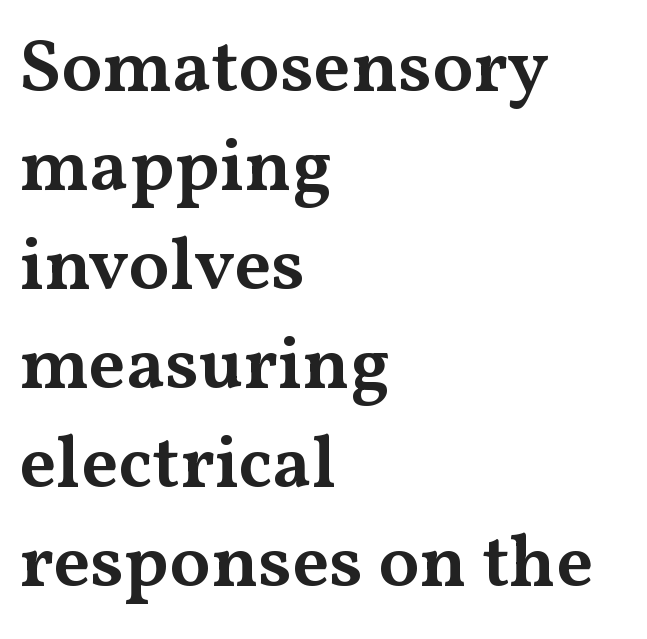
The image shows 75 px semibold, wide serif type, upright; set left-aligned, normal line spacing (1.32x), normal letter spacing, not underlined; medium stroke contrast and a medium x-height.
